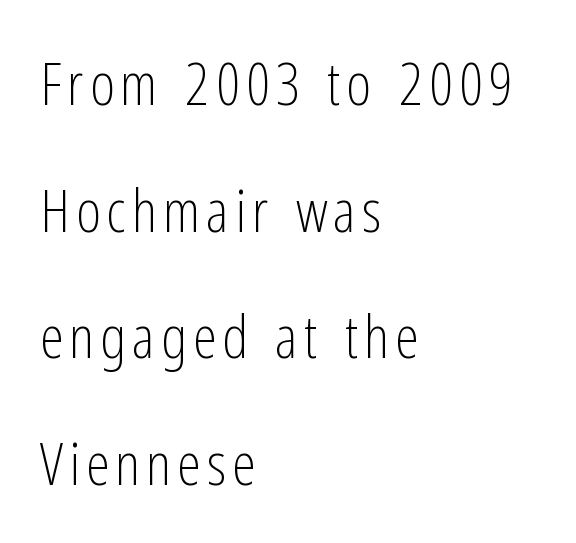
You could not count columns in this text — the font is proportionally spaced. Notice how the stems are strictly vertical — no italics here. Leading: increased. Caption: face not bold, strokes unweighted.
